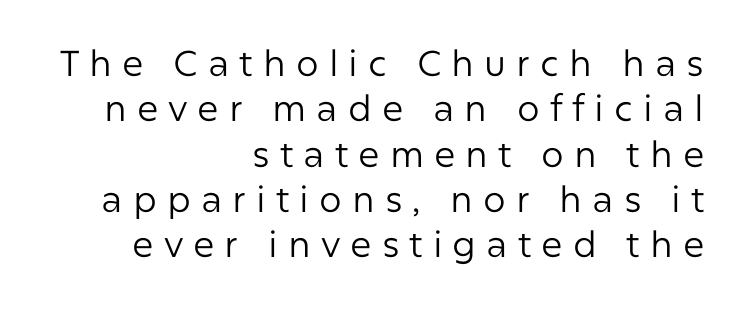
Q: Is the text bold? A: No.
Q: Is the text italic (slanted)? A: No, it is upright.
Q: Is the typeface a serif or a sans-serif typeface? A: Sans-serif.
Q: Is the text underlined? A: No.
Q: How is the paragraph aligned? A: Right-aligned.
Q: Is the spacing between letters normal or unusually wide? A: Unusually wide.
Q: Is the spacing between lines tight, normal or loose? A: Normal.
Q: Width (condensed, normal, or wide)? A: Normal.
Q: Stroke contrast? A: Low.
Q: x-height? A: Medium.
Q: Monospaced? A: No.
